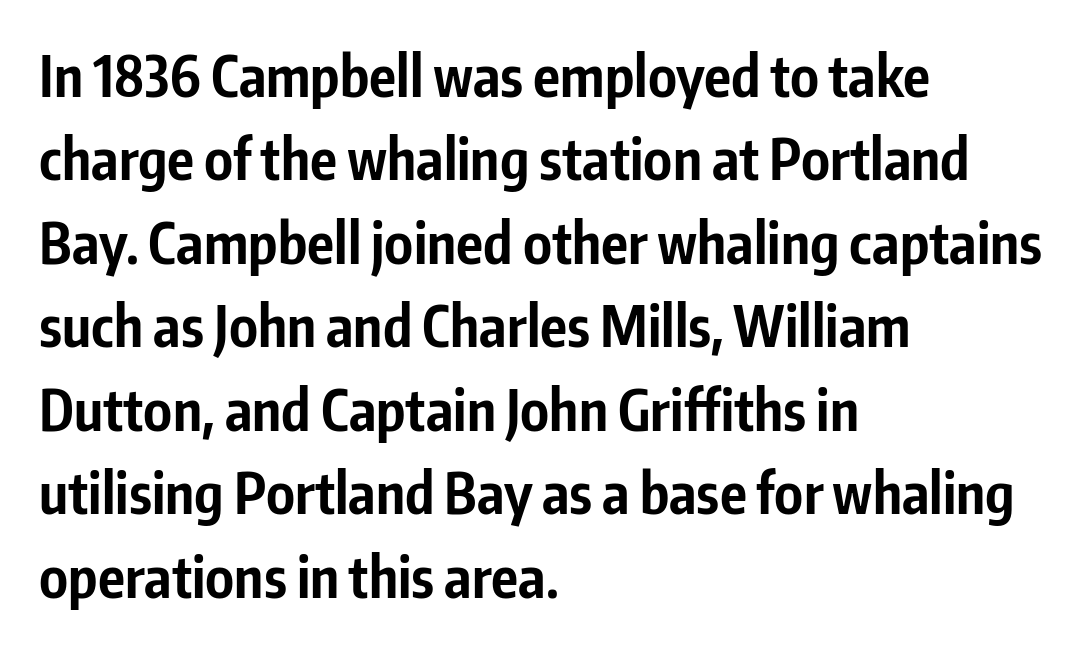
{"serif": "no", "italic": "no", "bold": "yes", "weight": "bold", "width": "condensed", "stroke_contrast": "low", "x_height": "medium", "monospaced": "no", "underline": "no", "align": "left", "line_spacing": "normal", "line_spacing_ratio": 1.49, "letter_spacing": "normal", "letter_spacing_em": 0.0, "glyph_px": 56}
